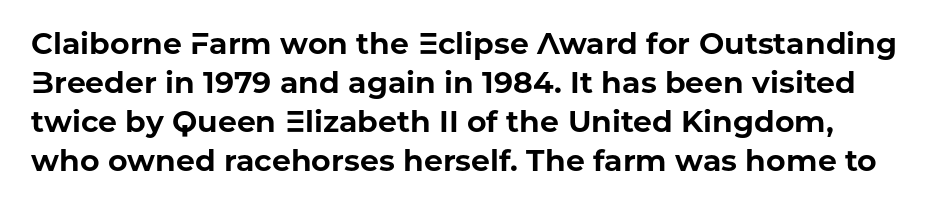
The letters advance in unequal steps, a hallmark of proportional type. Strokes here are thick enough to call this a true bold. Spacing between characters is what you'd get straight out of the box. The type family on display is of the sans-serif kind. Does the lettering tilt? It doesn't — this is upright.
